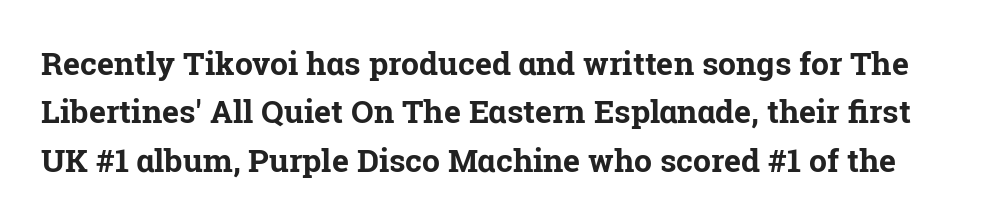
The image shows 32 px bold serif type, upright; set normal line spacing (1.51x), normal letter spacing, not underlined; low stroke contrast and a medium x-height.
